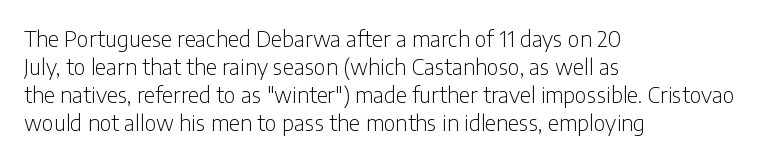
{"italic": "no", "bold": "no", "underline": "no", "align": "left", "line_spacing": "normal", "line_spacing_ratio": 1.28, "letter_spacing": "normal", "letter_spacing_em": 0.0, "glyph_px": 22}
